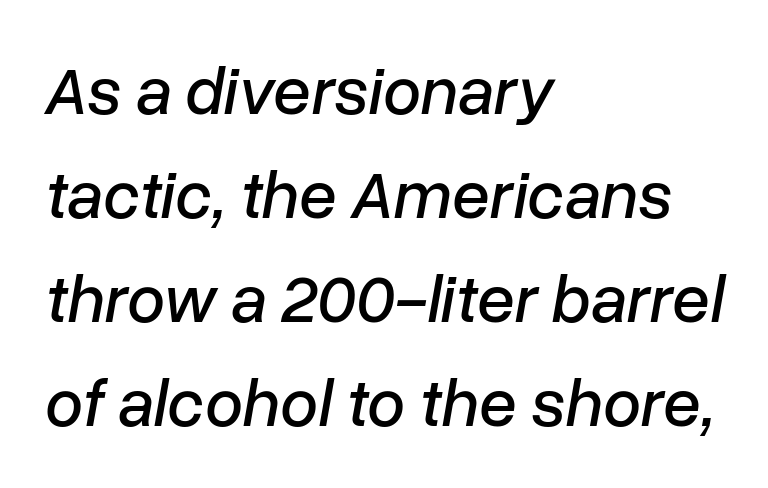
Q: Is the text italic (slanted)? A: Yes, it leans right by about 10 degrees.
Q: Is the text underlined? A: No.
Q: How is the paragraph aligned? A: Left-aligned.
Q: Is the spacing between letters normal or unusually wide? A: Normal.
Q: Is the spacing between lines tight, normal or loose? A: Normal.
Q: Width (condensed, normal, or wide)? A: Normal.
Q: Stroke contrast? A: Low.
Q: x-height? A: Medium.
Q: Monospaced? A: No.
